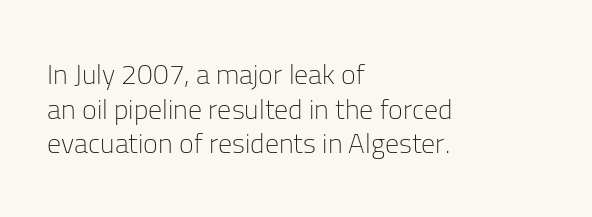
The image shows 28 px light sans-serif type, upright; set left-aligned, line spacing 1.24x, normal letter spacing, not underlined; low stroke contrast and a medium x-height.
